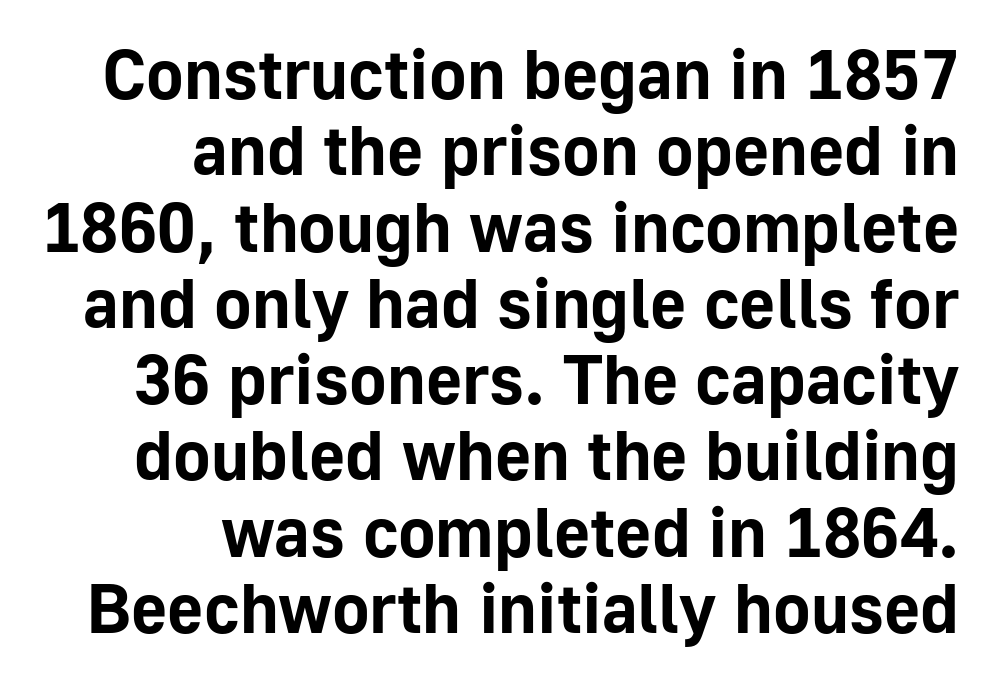
The image shows 70 px bold sans-serif type, upright; set right-aligned, tight line spacing (1.09x), normal letter spacing, not underlined; low stroke contrast and a medium x-height.
